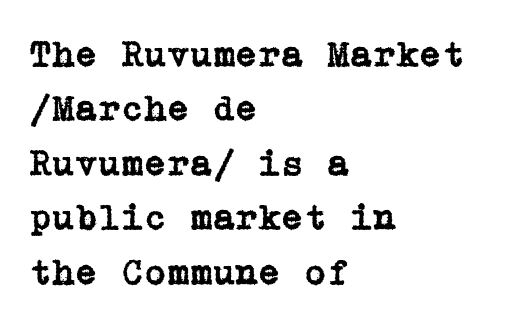
{"serif": "yes", "italic": "no", "width": "normal", "stroke_contrast": "low", "x_height": "medium", "underline": "no", "align": "left", "line_spacing": "normal", "line_spacing_ratio": 1.47, "letter_spacing": "normal", "letter_spacing_em": 0.0, "glyph_px": 37}
